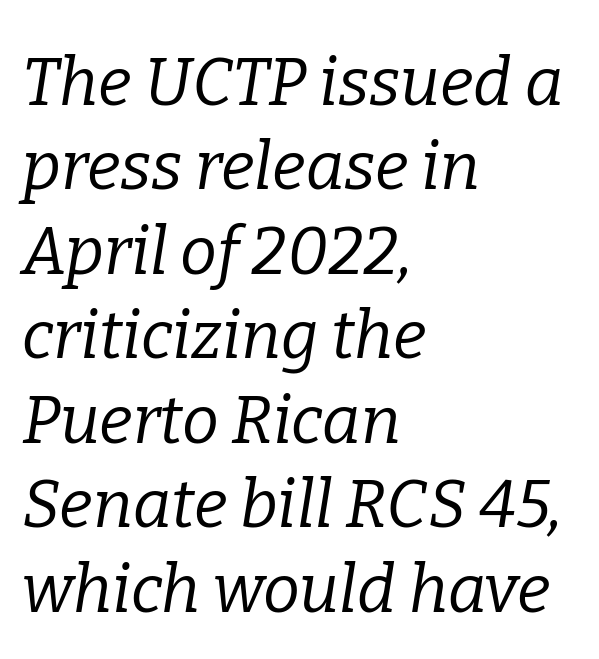
Q: Is the text bold? A: No.
Q: Is the text italic (slanted)? A: Yes, it leans right by about 9 degrees.
Q: Is the typeface a serif or a sans-serif typeface? A: Serif.
Q: Is the text underlined? A: No.
Q: How is the paragraph aligned? A: Left-aligned.
Q: Is the spacing between letters normal or unusually wide? A: Normal.
Q: Is the spacing between lines tight, normal or loose? A: Normal.
Q: Width (condensed, normal, or wide)? A: Normal.
Q: Stroke contrast? A: Low.
Q: x-height? A: Medium.
Q: Monospaced? A: No.
